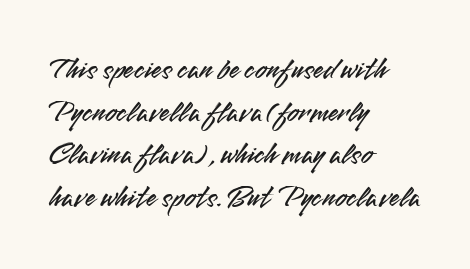
Q: Is the text italic (slanted)? A: Yes.
Q: Is the typeface a serif or a sans-serif typeface? A: Sans-serif.
Q: Is the text underlined? A: No.
Q: How is the paragraph aligned? A: Left-aligned.
Q: Is the spacing between letters normal or unusually wide? A: Normal.
Q: Is the spacing between lines tight, normal or loose? A: Normal.
Q: Width (condensed, normal, or wide)? A: Normal.
Q: Stroke contrast? A: Medium.
Q: x-height? A: Small.
Q: Monospaced? A: No.
